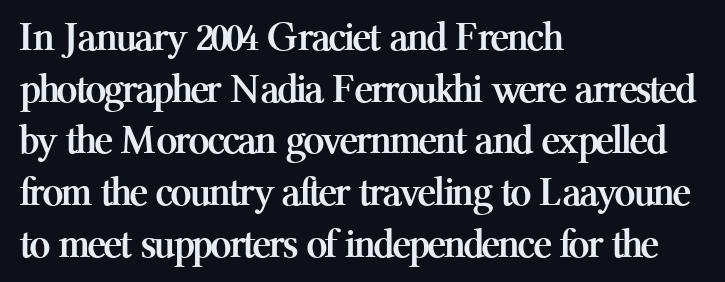
Q: Is the text bold? A: Yes.
Q: Is the text italic (slanted)? A: No, it is upright.
Q: Is the typeface a serif or a sans-serif typeface? A: Serif.
Q: Is the text underlined? A: No.
Q: How is the paragraph aligned? A: Left-aligned.
Q: Is the spacing between letters normal or unusually wide? A: Normal.
Q: Width (condensed, normal, or wide)? A: Normal.
Q: Stroke contrast? A: Medium.
Q: x-height? A: Medium.
Q: Monospaced? A: No.
